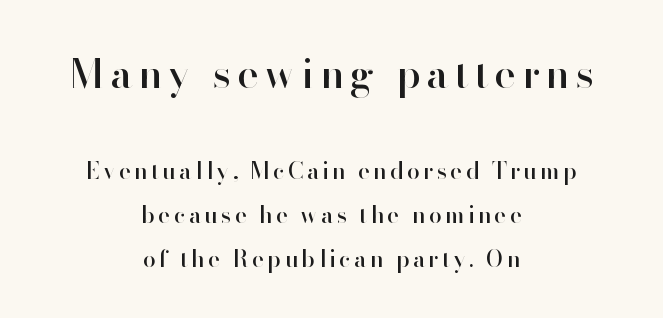
{"serif": "no", "italic": "no", "width": "normal", "stroke_contrast": "high", "x_height": "small", "monospaced": "no", "underline": "no", "align": "center", "line_spacing": "loose", "line_spacing_ratio": 1.92, "larger_block": "first", "size_ratio": 1.78, "glyph_px": 41}
